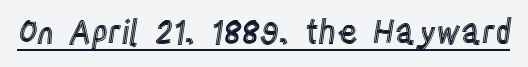
{"width": "condensed", "x_height": "large", "monospaced": "no", "underline": "yes", "letter_spacing": "normal", "letter_spacing_em": 0.0, "glyph_px": 32}
